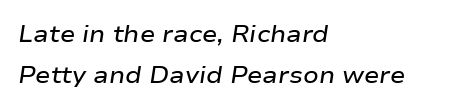
Q: Is the text bold? A: Semi-bold.
Q: Is the text italic (slanted)? A: Yes, it leans right by about 9 degrees.
Q: Is the text underlined? A: No.
Q: How is the paragraph aligned? A: Left-aligned.
Q: Is the spacing between letters normal or unusually wide? A: Normal.
